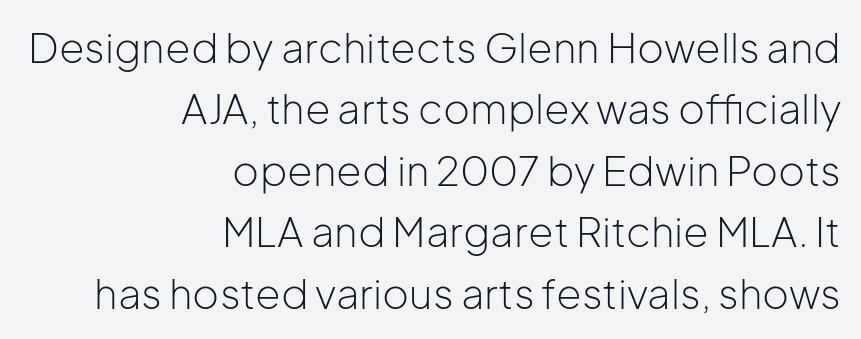
The image shows 41 px light sans-serif type, upright; set right-aligned, normal line spacing (1.5x), normal letter spacing, not underlined; low stroke contrast and a medium x-height.
